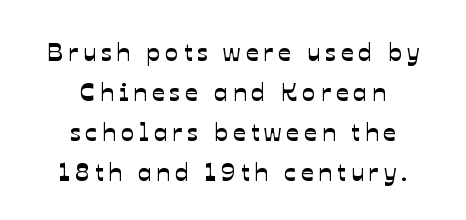
Q: Is the text underlined? A: No.
Q: How is the paragraph aligned? A: Centered.
Q: Is the spacing between letters normal or unusually wide? A: Unusually wide.
Q: Is the spacing between lines tight, normal or loose? A: Normal.
